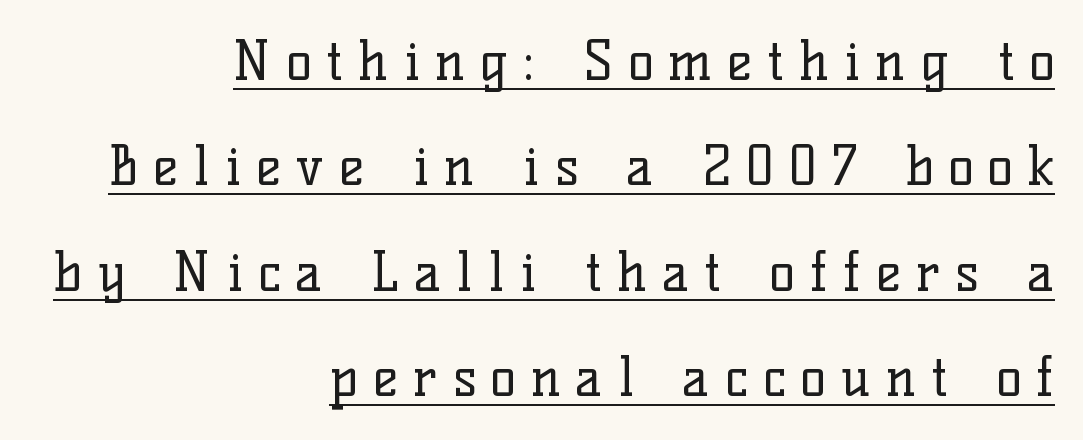
{"serif": "yes", "italic": "no", "bold": "no", "weight": "regular", "width": "normal", "stroke_contrast": "low", "x_height": "medium", "monospaced": "no", "underline": "yes", "align": "right", "line_spacing": "loose", "line_spacing_ratio": 1.99, "letter_spacing": "wide", "letter_spacing_em": 0.29, "glyph_px": 53}
